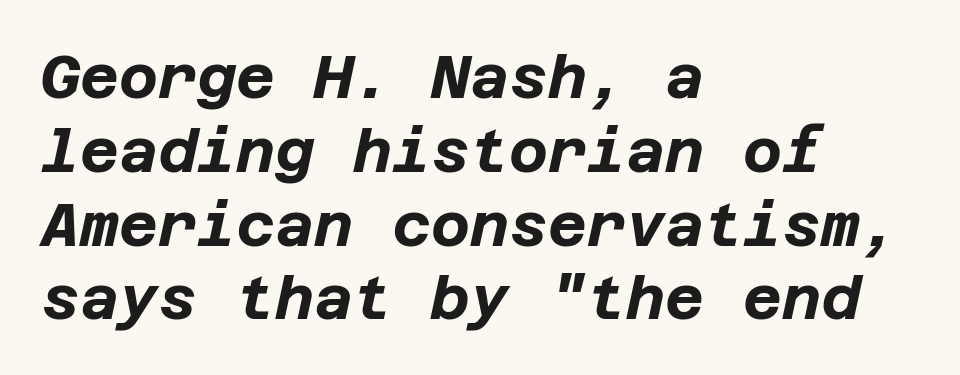
In terms of weight, the rendering is a true, heavy bold. The whole block is typeset with a tilt. Short note: letters normally spaced. Line starts are locked; line ends wander. The zone under the glyphs is completely vacant.
